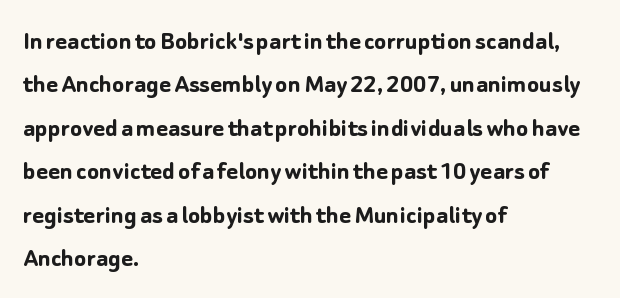
{"serif": "no", "italic": "no", "bold": "yes", "weight": "semibold", "width": "normal", "stroke_contrast": "low", "x_height": "medium", "monospaced": "no", "underline": "no", "align": "left", "line_spacing": "normal", "line_spacing_ratio": 1.55, "letter_spacing": "normal", "letter_spacing_em": 0.0, "glyph_px": 28}
